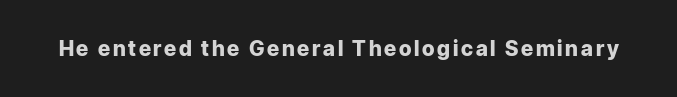
Q: Is the text bold? A: Yes.
Q: Is the text italic (slanted)? A: No, it is upright.
Q: Is the text underlined? A: No.
